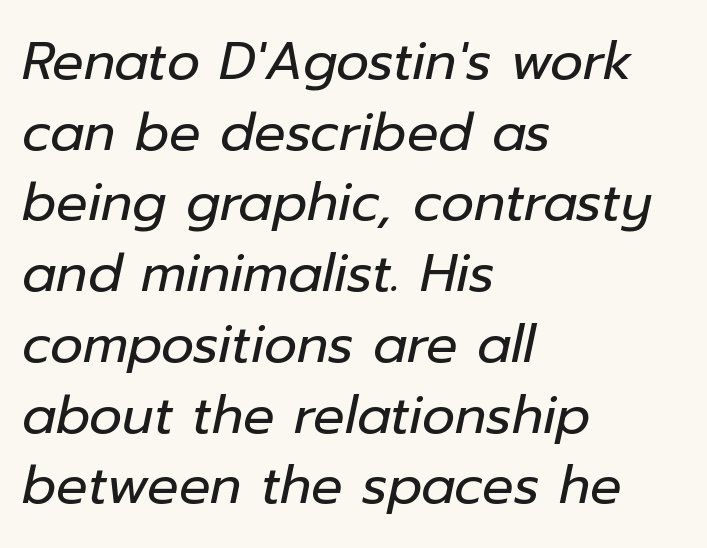
Looks like regular typesetting: each glyph gets only the width it needs. The passage shown is not bold in any degree. The whole block is typeset with a tilt. These lines keep a tight, regular rhythm from letter to letter. The area under the type is left untouched.
